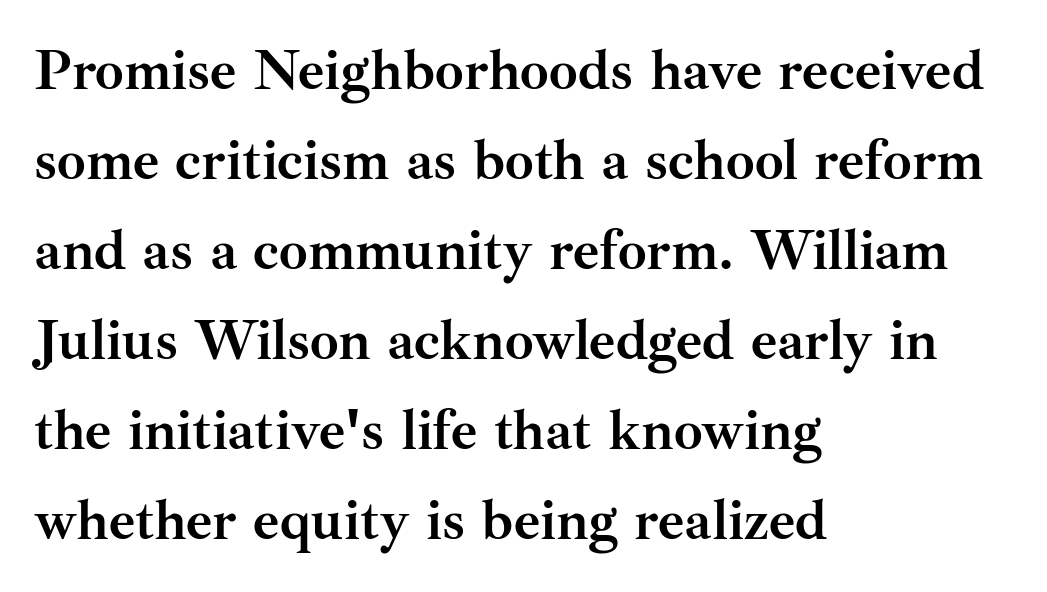
These lines are set flush left with a ragged right edge. Think of a printed novel: that variable character pitch is what you see here. Are there feet on the stems? There are — it's a serif. Plain, unruled lines of type. Weight: bold.
